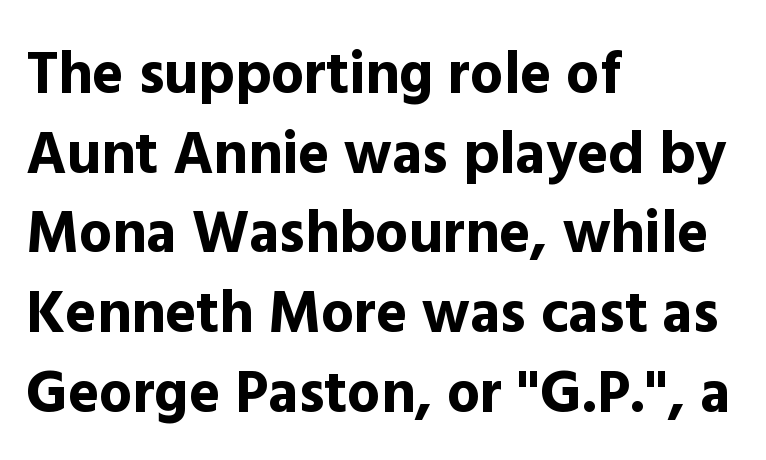
{"serif": "no", "italic": "no", "bold": "yes", "weight": "bold", "width": "normal", "x_height": "medium", "monospaced": "no", "underline": "no", "align": "left", "line_spacing": "normal", "line_spacing_ratio": 1.35, "letter_spacing": "normal", "letter_spacing_em": 0.0, "glyph_px": 59}
